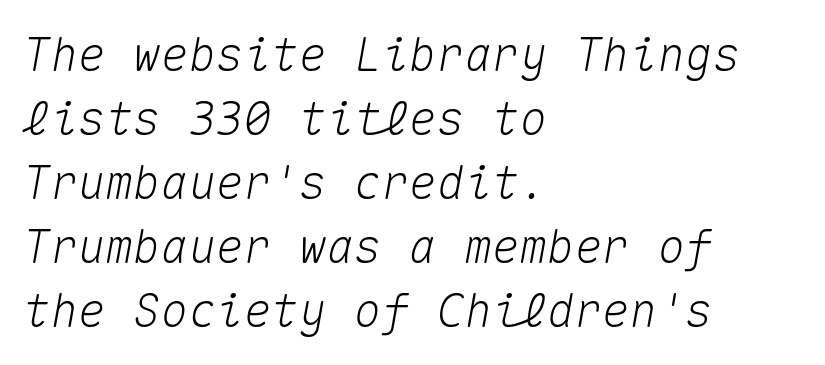
Q: Is the text italic (slanted)? A: Yes, it leans right by about 10 degrees.
Q: Is the text underlined? A: No.
Q: How is the paragraph aligned? A: Left-aligned.
Q: Is the spacing between letters normal or unusually wide? A: Normal.
Q: Is the spacing between lines tight, normal or loose? A: Normal.
Q: Width (condensed, normal, or wide)? A: Normal.
Q: Stroke contrast? A: Medium.
Q: x-height? A: Medium.
Q: Monospaced? A: Yes.
